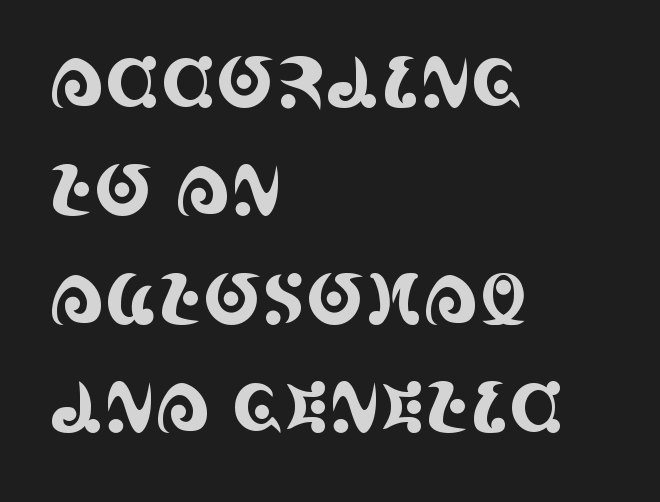
The image shows 70 px condensed serif type, upright; set left-aligned, normal line spacing (1.55x), normal letter spacing, not underlined; a large x-height.
